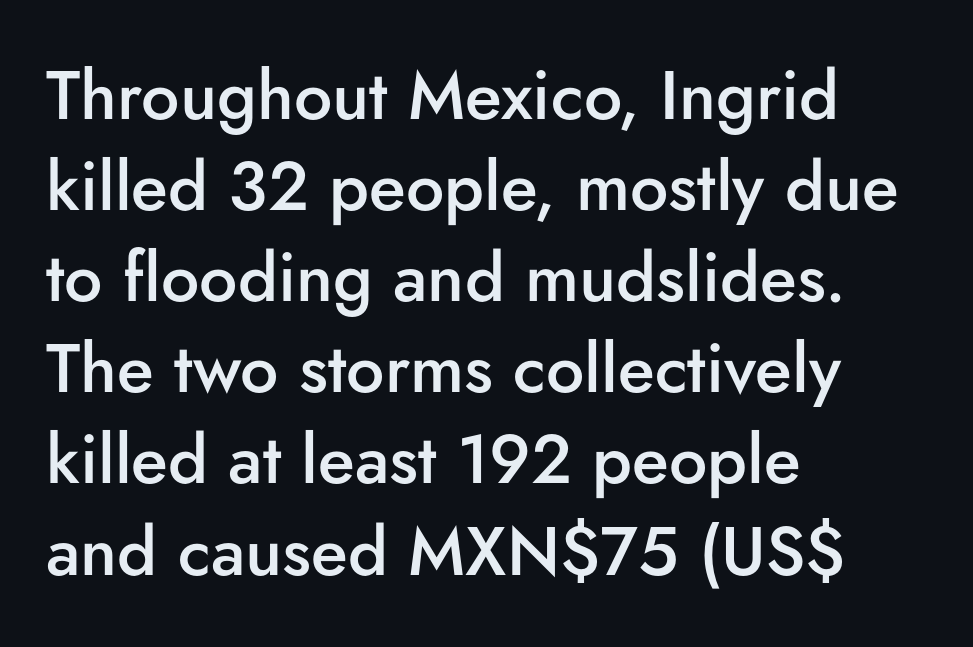
The image shows 68 px semibold sans-serif type, upright; set left-aligned, normal line spacing (1.34x), normal letter spacing, not underlined; low stroke contrast and a small x-height.
